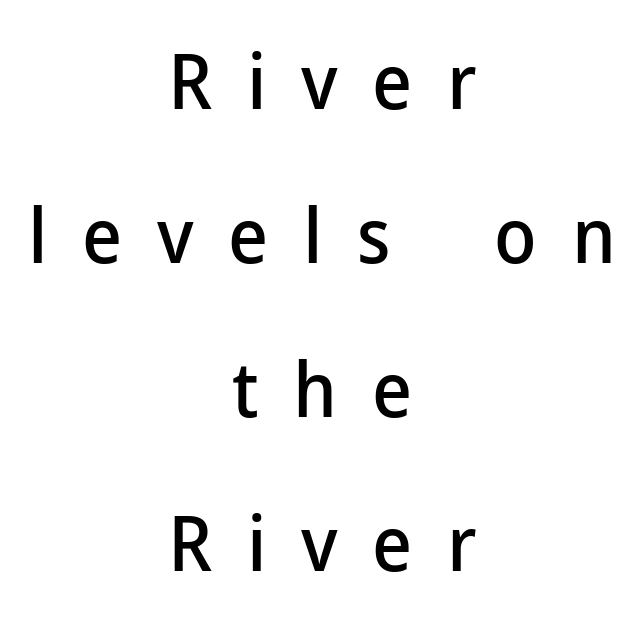
Q: Is the text italic (slanted)? A: No, it is upright.
Q: Is the typeface a serif or a sans-serif typeface? A: Sans-serif.
Q: Is the text underlined? A: No.
Q: How is the paragraph aligned? A: Centered.
Q: Is the spacing between letters normal or unusually wide? A: Unusually wide.
Q: Is the spacing between lines tight, normal or loose? A: Loose.
Q: Width (condensed, normal, or wide)? A: Normal.
Q: Stroke contrast? A: Low.
Q: x-height? A: Medium.
Q: Monospaced? A: No.
